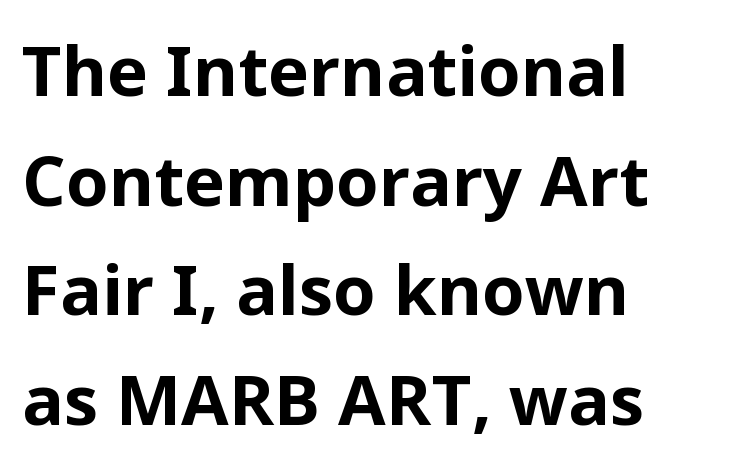
The image shows 69 px bold sans-serif type, upright; set left-aligned, normal line spacing (1.59x), normal letter spacing, not underlined; low stroke contrast and a medium x-height.
